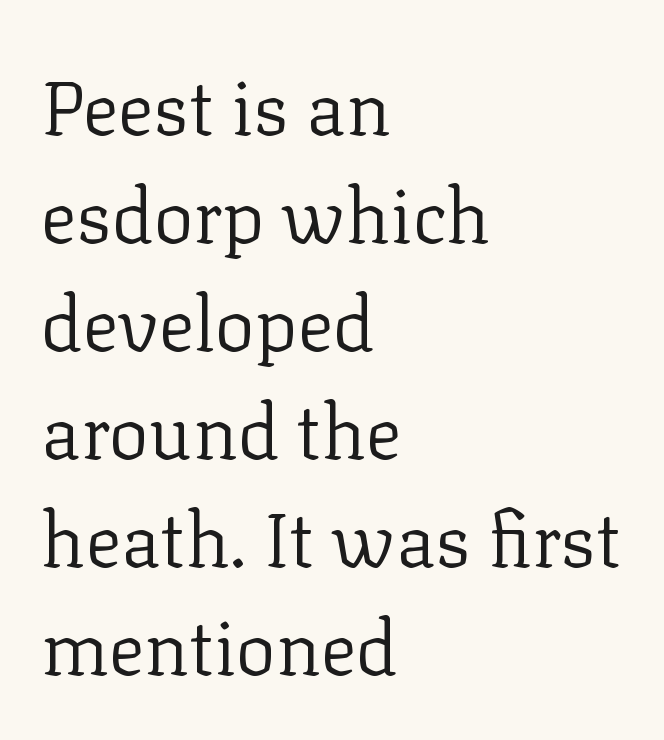
{"serif": "yes", "italic": "no", "bold": "no", "weight": "regular", "width": "normal", "stroke_contrast": "low", "x_height": "medium", "monospaced": "no", "underline": "no", "align": "left", "line_spacing": "normal", "line_spacing_ratio": 1.44, "letter_spacing": "normal", "letter_spacing_em": 0.0, "glyph_px": 75}
